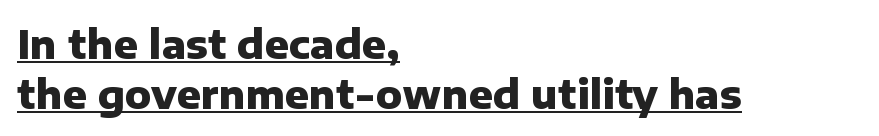
{"serif": "no", "italic": "no", "bold": "yes", "weight": "heavy", "width": "normal", "stroke_contrast": "low", "x_height": "medium", "monospaced": "no", "underline": "yes", "align": "left", "line_spacing": "normal", "line_spacing_ratio": 1.26, "letter_spacing": "normal", "letter_spacing_em": 0.0, "glyph_px": 40}
